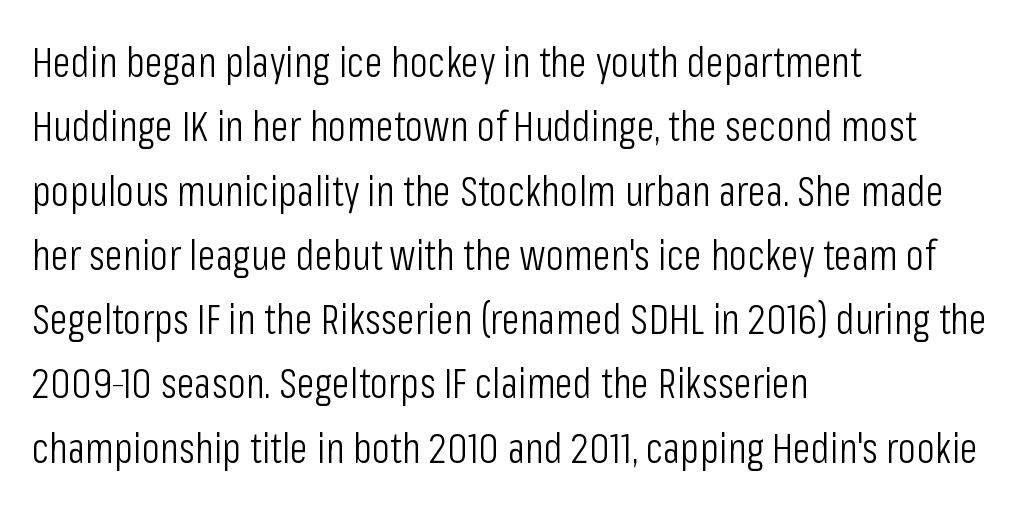
The image shows 42 px light, condensed sans-serif type, upright; set left-aligned, normal line spacing (1.53x), normal letter spacing, not underlined; low stroke contrast and a medium x-height.
